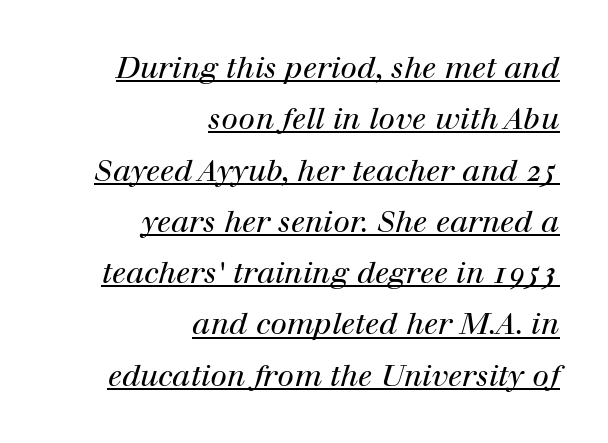
{"serif": "yes", "italic": "yes", "lean": "right", "slant_degrees": 12, "bold": "no", "weight": "regular", "width": "normal", "stroke_contrast": "high", "x_height": "medium", "monospaced": "no", "underline": "yes", "align": "right", "line_spacing_ratio": 1.71, "letter_spacing": "normal", "letter_spacing_em": 0.0, "glyph_px": 30}
